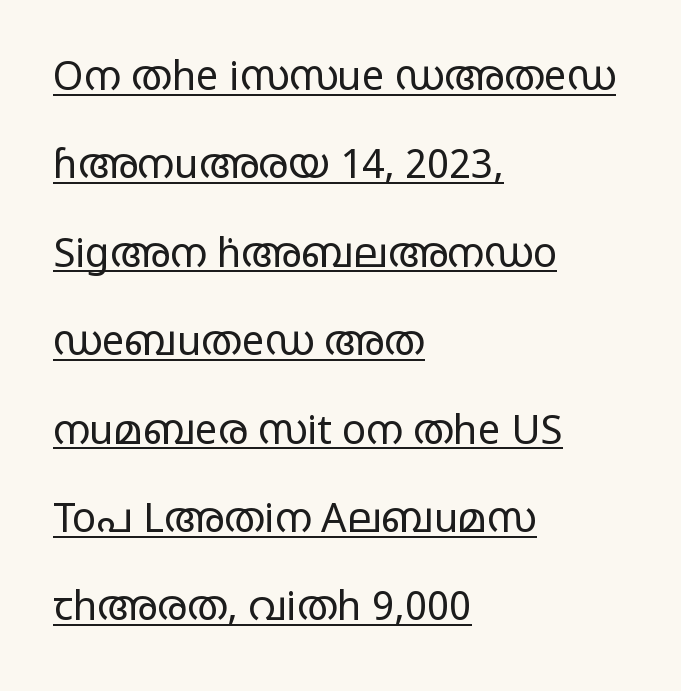
{"serif": "no", "italic": "no", "bold": "no", "weight": "regular", "width": "wide", "stroke_contrast": "low", "x_height": "large", "monospaced": "no", "underline": "yes", "align": "left", "line_spacing": "loose", "line_spacing_ratio": 2.21, "letter_spacing": "normal", "letter_spacing_em": 0.0, "glyph_px": 40}
